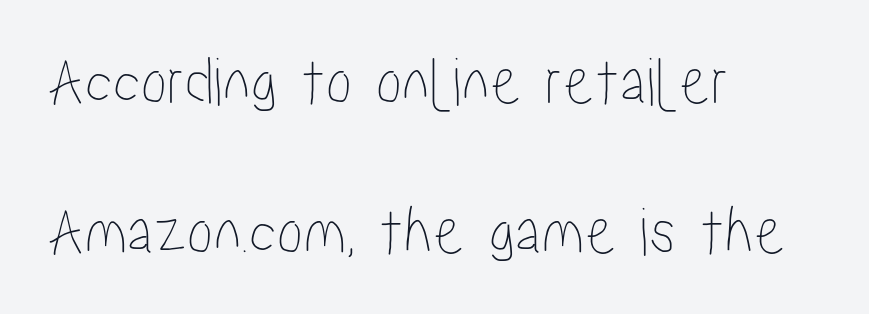
Q: Is the text italic (slanted)? A: No, it is upright.
Q: Is the text underlined? A: No.
Q: How is the paragraph aligned? A: Left-aligned.
Q: Is the spacing between letters normal or unusually wide? A: Normal.
Q: Is the spacing between lines tight, normal or loose? A: Loose.
Q: Width (condensed, normal, or wide)? A: Condensed.
Q: Stroke contrast? A: Low.
Q: x-height? A: Medium.
Q: Monospaced? A: No.
